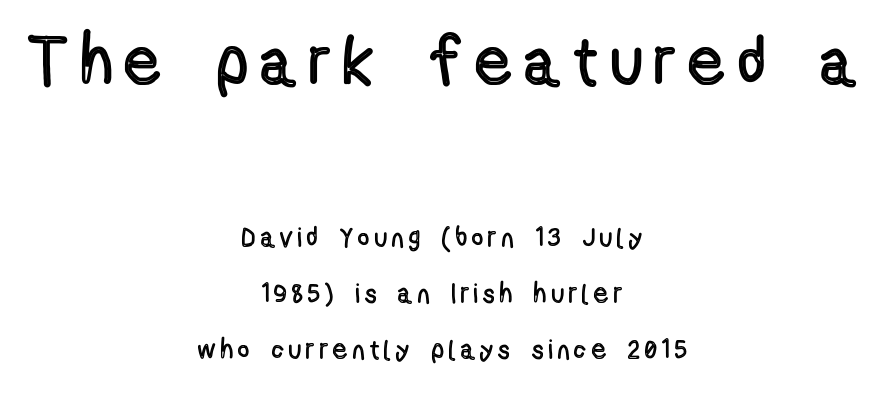
Q: Is the text italic (slanted)? A: No, it is upright.
Q: Is the text underlined? A: No.
Q: How is the paragraph aligned? A: Centered.
Q: Is the spacing between letters normal or unusually wide? A: Unusually wide.
Q: Is the spacing between lines tight, normal or loose? A: Loose.
Q: Which block of text is set in a larger size, the first (top) or the second (bottom)? A: The first (top) one.
Q: Width (condensed, normal, or wide)? A: Condensed.
Q: x-height? A: Medium.
Q: Monospaced? A: No.
